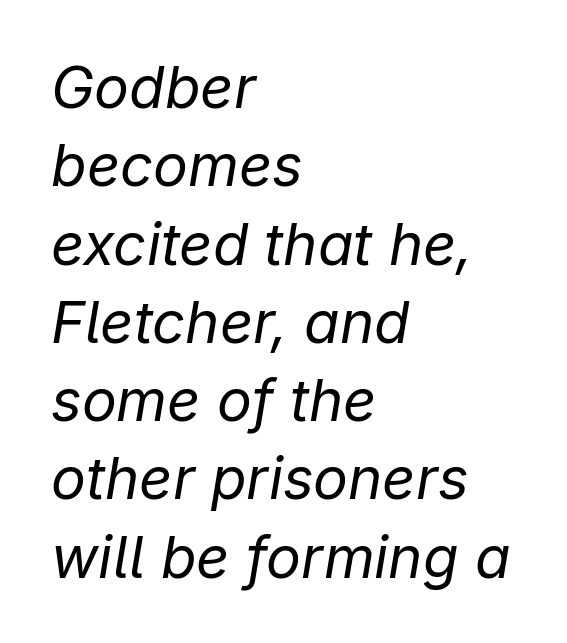
Q: Is the text bold? A: No.
Q: Is the text italic (slanted)? A: Yes, it leans right by about 9 degrees.
Q: Is the text underlined? A: No.
Q: How is the paragraph aligned? A: Left-aligned.
Q: Is the spacing between letters normal or unusually wide? A: Normal.
Q: Is the spacing between lines tight, normal or loose? A: Normal.
Q: Width (condensed, normal, or wide)? A: Normal.
Q: Stroke contrast? A: Low.
Q: x-height? A: Medium.
Q: Monospaced? A: No.
